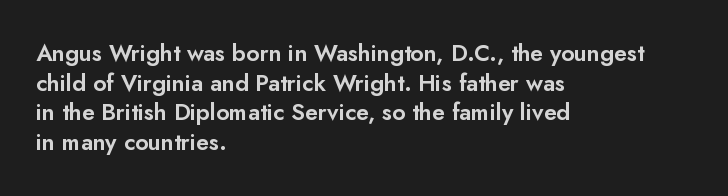
Q: Is the text italic (slanted)? A: No, it is upright.
Q: Is the text underlined? A: No.
Q: How is the paragraph aligned? A: Left-aligned.
Q: Is the spacing between letters normal or unusually wide? A: Normal.
Q: Is the spacing between lines tight, normal or loose? A: Normal.
